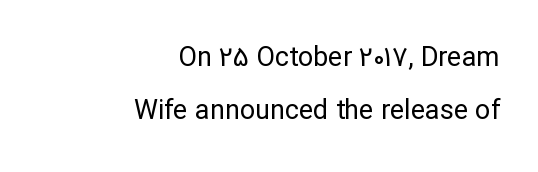
Nope, not italic — everything's standing straight. Summary of vertical rhythm: relaxed, with wide interline spacing. Clear beneath every line of the passage. There is no visible air inserted between adjacent glyphs.
